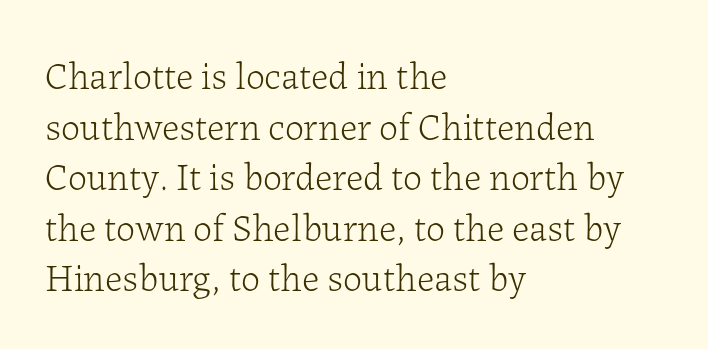
{"serif": "yes", "italic": "no", "bold": "no", "weight": "light", "width": "normal", "stroke_contrast": "low", "x_height": "medium", "monospaced": "no", "underline": "no", "align": "left", "line_spacing": "normal", "line_spacing_ratio": 1.33, "letter_spacing": "normal", "letter_spacing_em": 0.0, "glyph_px": 38}
